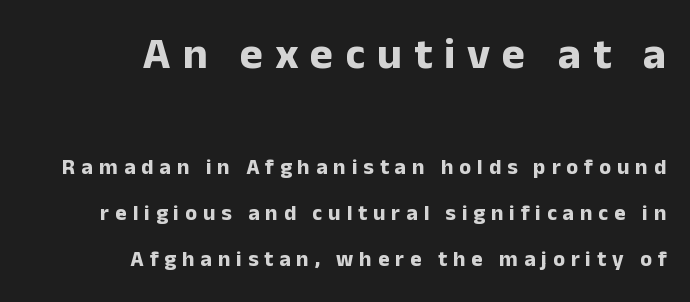
In terms of posture, this sample is upright. Think of a printed novel: that variable character pitch is what you see here. Leading: increased. Words float on clear page, feet unadorned.
